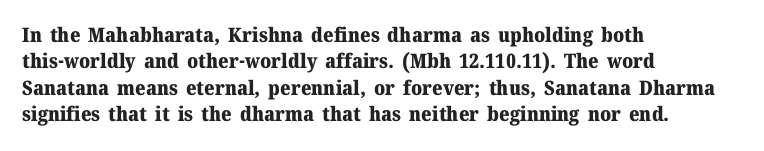
The image shows 20 px bold type, upright; set left-aligned, normal line spacing (1.32x), normal letter spacing, not underlined.
